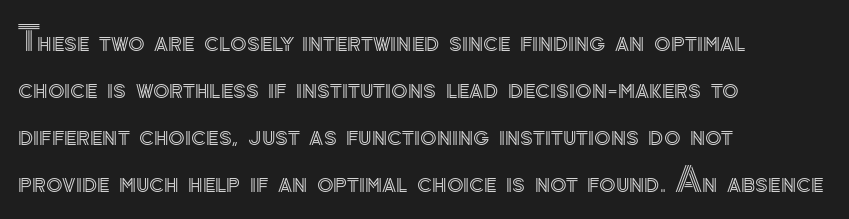
The image shows 34 px text type, upright; set left-aligned, normal line spacing (1.38x), normal letter spacing, not underlined; a small x-height.
